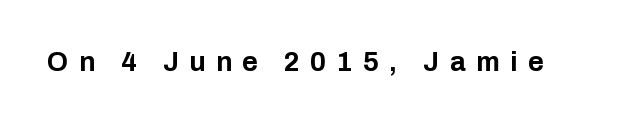
The zone under the glyphs is completely vacant. The tracking jumps out immediately: characters are airy and widely separated. Vertical strokes here are truly vertical. Pretty heavy lettering here — definitely bold.
